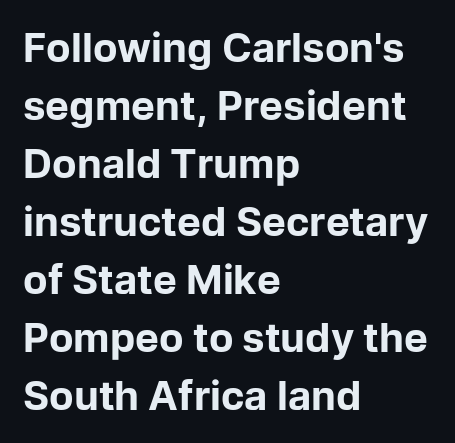
The image shows 40 px bold sans-serif type, upright; set left-aligned, normal line spacing (1.45x), normal letter spacing, not underlined; low stroke contrast and a medium x-height.
